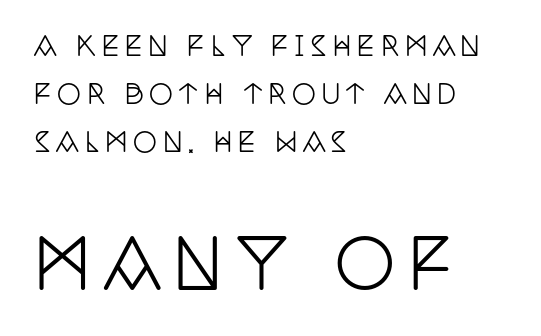
This is roman type, the default non-slanted kind. Serifs: yes, visible at the terminals of the letterforms. This sample is left-justified, so line endings fall wherever the words run out. Bigger letters appear in the bottom chunk; the top chunk is reduced. Underlining? Definitely not there.
